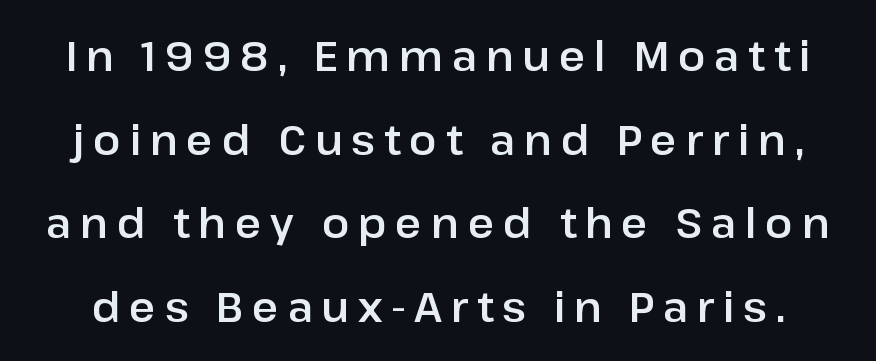
Q: Is the text italic (slanted)? A: No, it is upright.
Q: Is the typeface a serif or a sans-serif typeface? A: Sans-serif.
Q: Is the text underlined? A: No.
Q: Is the spacing between letters normal or unusually wide? A: Unusually wide.
Q: Is the spacing between lines tight, normal or loose? A: Loose.
Q: Width (condensed, normal, or wide)? A: Normal.
Q: Stroke contrast? A: Low.
Q: x-height? A: Medium.
Q: Monospaced? A: No.
